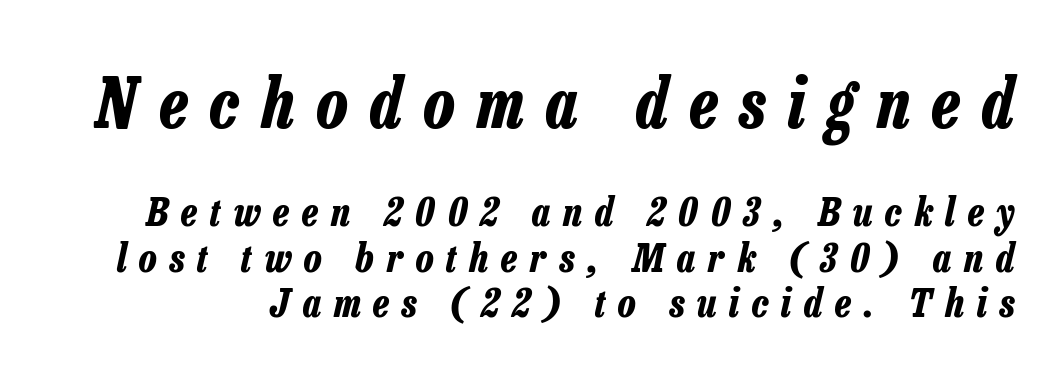
The image shows 68 px bold, condensed type, italic (leaning right); set line spacing 1.17x, unusually wide letter spacing (+0.33 em), not underlined; the first (top) block is 1.74x larger; low stroke contrast and a medium x-height.
